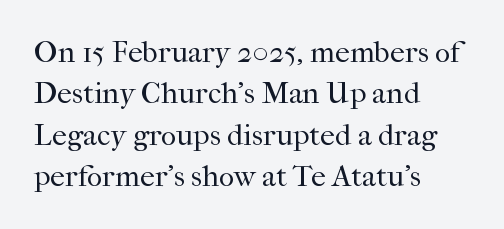
The image shows 30 px regular-weight serif type, upright; set left-aligned, normal line spacing (1.38x), normal letter spacing, not underlined; high stroke contrast and a medium x-height.
